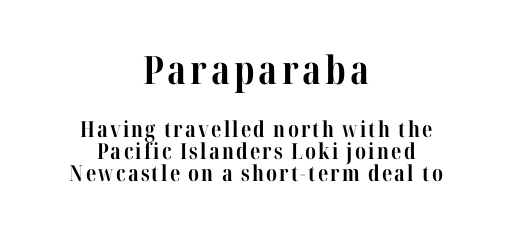
{"serif": "yes", "italic": "no", "bold": "yes", "weight": "bold", "width": "condensed", "stroke_contrast": "high", "x_height": "medium", "monospaced": "no", "underline": "no", "align": "center", "line_spacing": "tight", "line_spacing_ratio": 1.01, "larger_block": "first", "size_ratio": 1.77, "glyph_px": 39}
